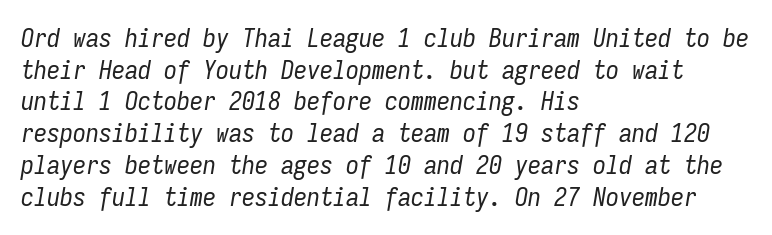
Honestly, there is no underline to notice here at all. Counters stay open thanks to moderate or lighter strokes. Compared with typical body copy, the letter spacing here is the same. Typeset ragged right — the left edge is the straight one. In terms of posture, this sample is oblique.
